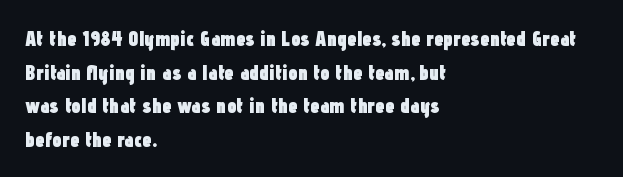
This sample uses plain, unmodified letter spacing. The lines are quadded left. If you measured baseline to baseline, you'd find a middling distance. A dark, heavy texture on the line: the type is bold. Unmarked baselines from the first word to the last.
